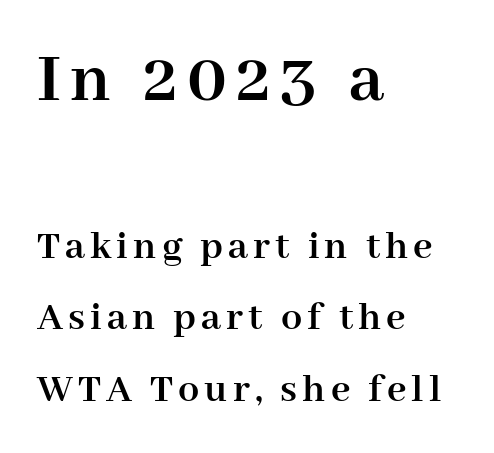
Q: Is the text bold? A: Yes.
Q: Is the text italic (slanted)? A: No, it is upright.
Q: Is the typeface a serif or a sans-serif typeface? A: Serif.
Q: Is the text underlined? A: No.
Q: How is the paragraph aligned? A: Left-aligned.
Q: Is the spacing between lines tight, normal or loose? A: Normal.
Q: Which block of text is set in a larger size, the first (top) or the second (bottom)? A: The first (top) one.
Q: Width (condensed, normal, or wide)? A: Normal.
Q: Stroke contrast? A: High.
Q: x-height? A: Medium.
Q: Monospaced? A: No.
